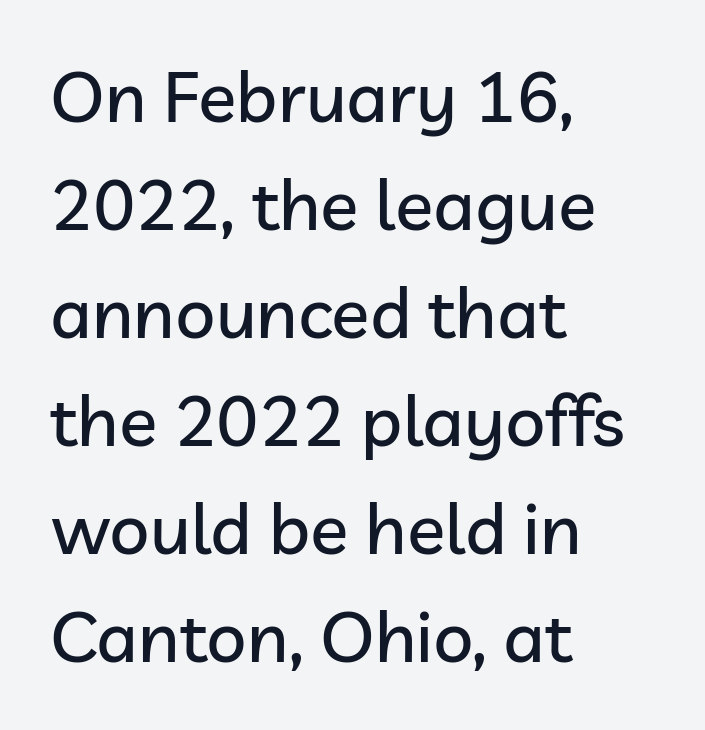
Ascenders rise straight up at ninety degrees. The baseline area is clear. The lines sit at an ordinary, default distance from one another. Proportional: the letters do not fall into vertical columns. Examine the stroke ends and you'll find no serifs. Short and long lines alike share a common starting point at left.
